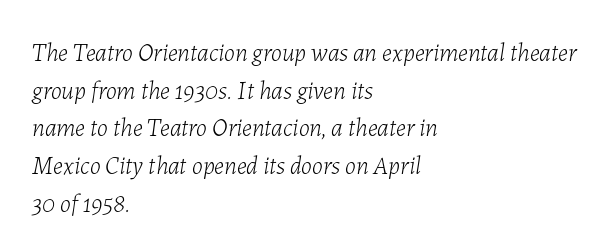
Would a proofreader flag this as italicized? Yes. Characters follow at the spacing the type designer built in. The strokes are not fattened; the text isn't bold. Underline: absent. The compositor pushed each line to the left boundary. This block has exactly the height ordinary leading produces.
